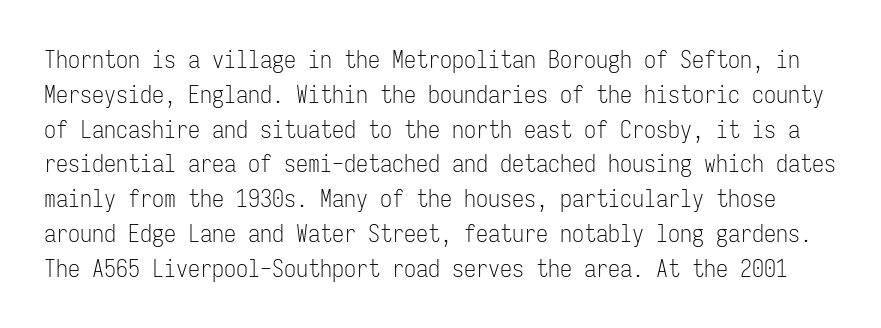
{"italic": "no", "bold": "no", "underline": "no", "line_spacing": "normal", "line_spacing_ratio": 1.45, "letter_spacing": "normal", "letter_spacing_em": 0.0, "glyph_px": 24}
